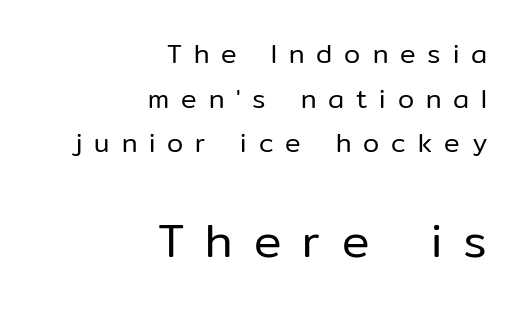
Q: Is the text bold? A: No.
Q: Is the text italic (slanted)? A: No, it is upright.
Q: Is the typeface a serif or a sans-serif typeface? A: Sans-serif.
Q: Is the text underlined? A: No.
Q: How is the paragraph aligned? A: Right-aligned.
Q: Is the spacing between letters normal or unusually wide? A: Unusually wide.
Q: Which block of text is set in a larger size, the first (top) or the second (bottom)? A: The second (bottom) one.
Q: Width (condensed, normal, or wide)? A: Normal.
Q: Stroke contrast? A: Low.
Q: x-height? A: Medium.
Q: Monospaced? A: No.
